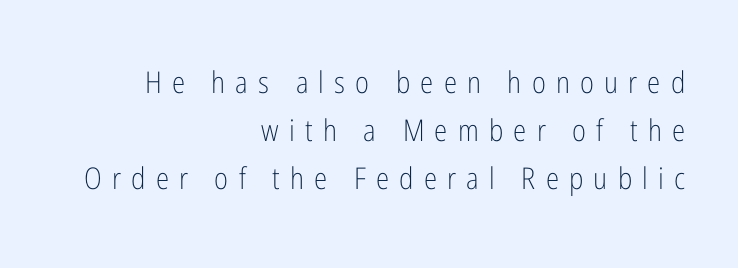
Quick note: underline off. Spacing verdict: proportional, widths tailored to each character. The letters stand straight up with perfectly vertical stems. The rows are spaced the way most documents space them. Does the type have serifs? No, each stem ends abruptly. The horizontal fit of the characters is loose and conspicuously gappy.
